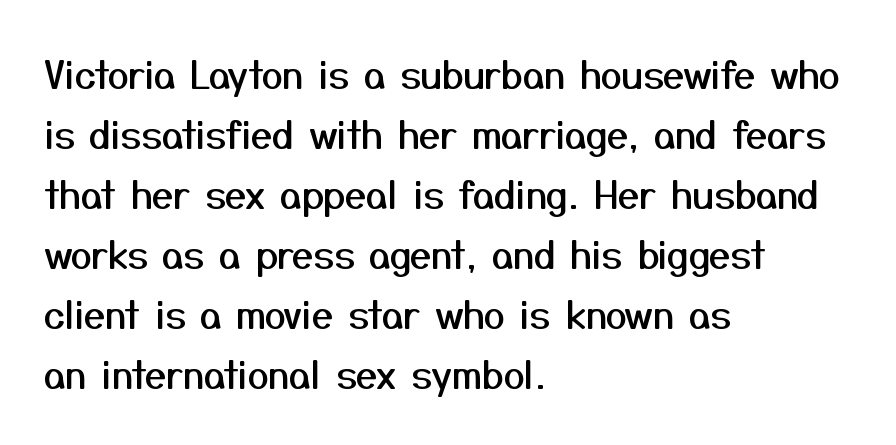
{"serif": "no", "italic": "no", "width": "normal", "stroke_contrast": "medium", "x_height": "medium", "monospaced": "no", "underline": "no", "align": "left", "line_spacing": "normal", "line_spacing_ratio": 1.58, "letter_spacing": "normal", "letter_spacing_em": 0.0, "glyph_px": 38}
